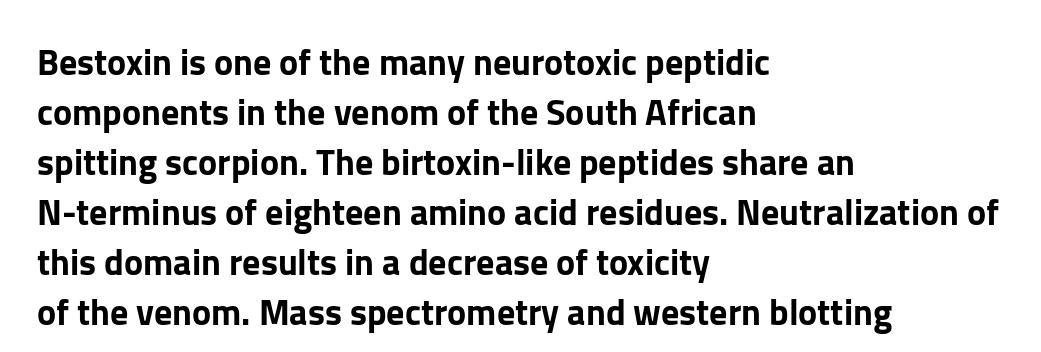
{"serif": "no", "italic": "no", "width": "normal", "stroke_contrast": "low", "x_height": "medium", "monospaced": "no", "underline": "no", "align": "left", "line_spacing": "normal", "line_spacing_ratio": 1.39, "letter_spacing": "normal", "letter_spacing_em": 0.0, "glyph_px": 36}
